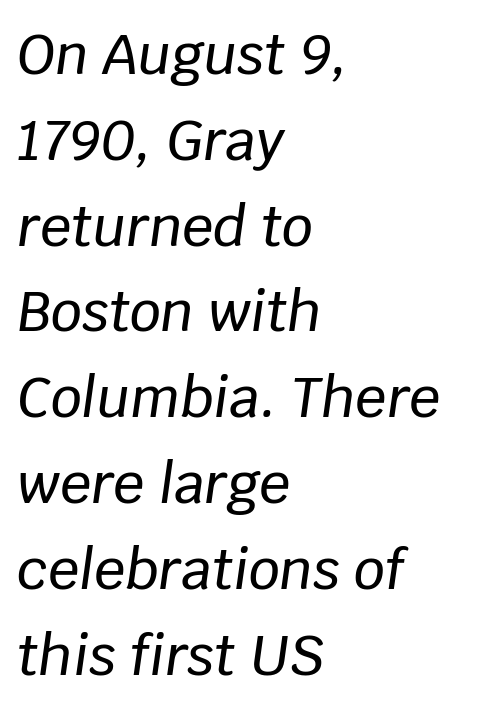
The image shows 55 px text type, italic (leaning right); set left-aligned, normal line spacing (1.56x), normal letter spacing, not underlined; low stroke contrast and a large x-height.
